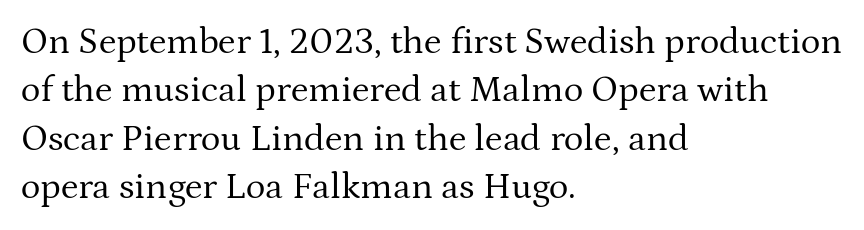
Q: Is the text bold? A: No.
Q: Is the text italic (slanted)? A: No, it is upright.
Q: Is the typeface a serif or a sans-serif typeface? A: Serif.
Q: Is the text underlined? A: No.
Q: How is the paragraph aligned? A: Left-aligned.
Q: Is the spacing between letters normal or unusually wide? A: Normal.
Q: Is the spacing between lines tight, normal or loose? A: Normal.
Q: Width (condensed, normal, or wide)? A: Normal.
Q: Stroke contrast? A: Medium.
Q: x-height? A: Medium.
Q: Monospaced? A: No.
